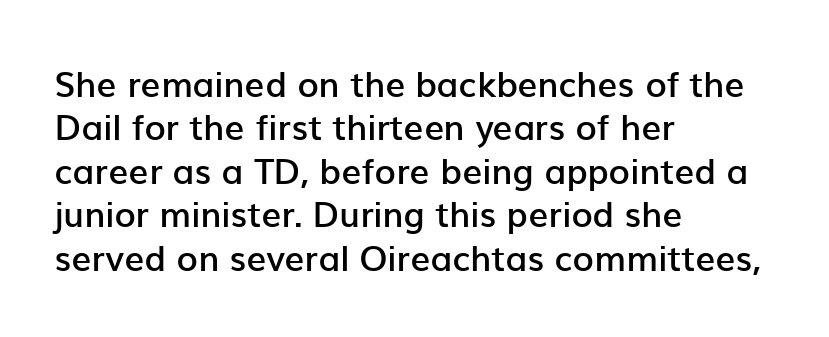
{"serif": "no", "italic": "no", "bold": "semi", "weight": "semibold", "width": "normal", "stroke_contrast": "low", "x_height": "medium", "monospaced": "no", "underline": "no", "align": "left", "line_spacing_ratio": 1.24, "letter_spacing": "normal", "letter_spacing_em": 0.0, "glyph_px": 35}
